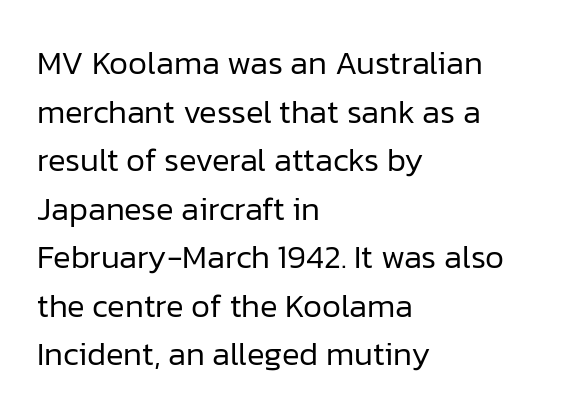
The image shows 33 px regular-weight sans-serif type, upright; set left-aligned, normal line spacing (1.47x), normal letter spacing, not underlined; low stroke contrast and a medium x-height.
